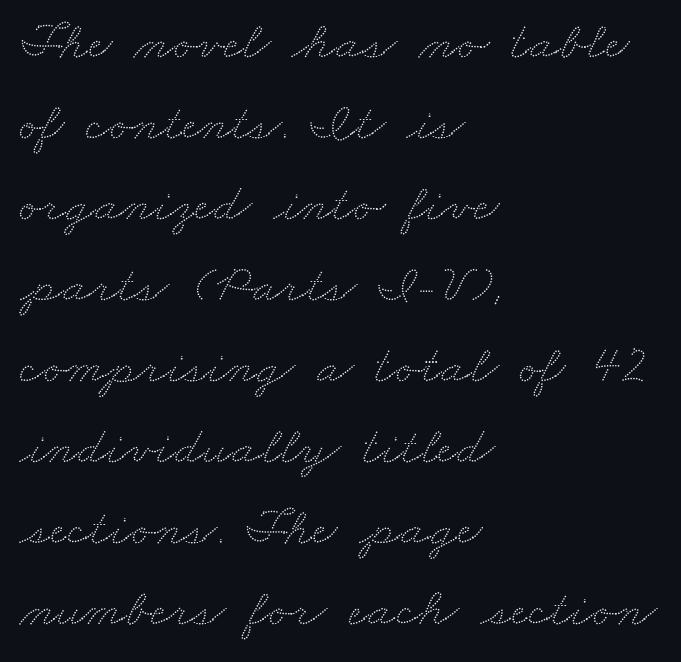
The image shows 54 px wide type; set left-aligned, normal line spacing (1.5x), normal letter spacing, not underlined; low stroke contrast and a small x-height.
